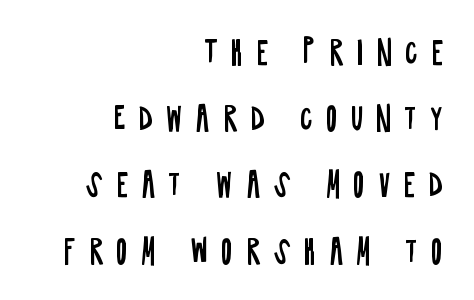
Q: Is the text bold? A: No.
Q: Is the text italic (slanted)? A: No, it is upright.
Q: Is the typeface a serif or a sans-serif typeface? A: Sans-serif.
Q: Is the text underlined? A: No.
Q: How is the paragraph aligned? A: Right-aligned.
Q: Is the spacing between letters normal or unusually wide? A: Unusually wide.
Q: Is the spacing between lines tight, normal or loose? A: Loose.
Q: Width (condensed, normal, or wide)? A: Condensed.
Q: Stroke contrast? A: Low.
Q: x-height? A: Large.
Q: Monospaced? A: No.
